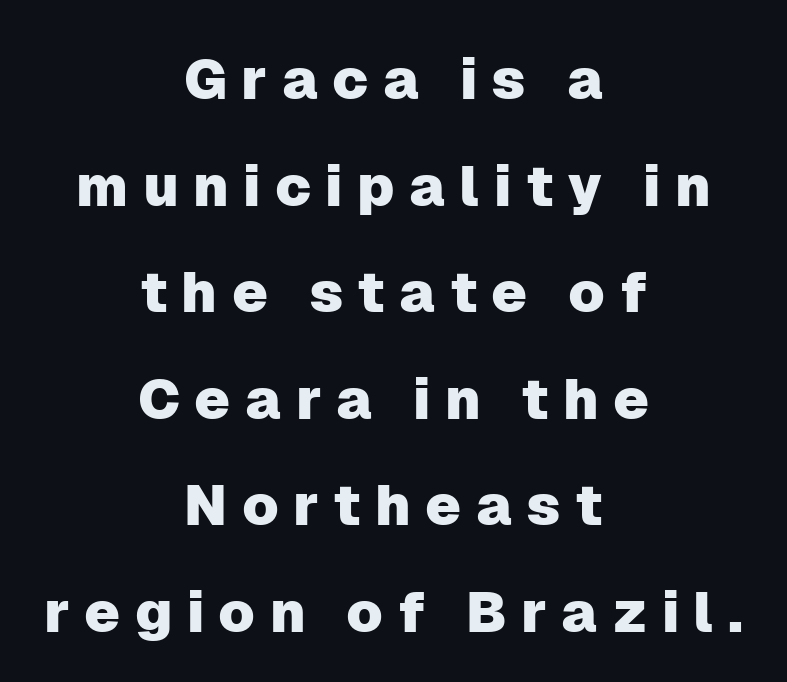
In terms of letterform style, serifs are entirely absent. Spacing between characters has been opened up far beyond the box default. Letters rest on an invisible, unmarked baseline. If you folded the block vertically in half, each line would mirror itself in length.
